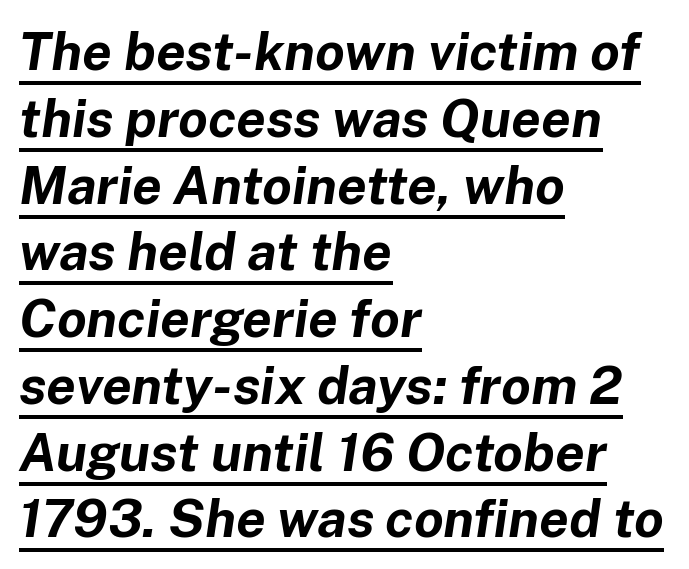
The image shows 53 px bold type, italic (leaning right); set left-aligned, normal line spacing (1.26x), normal letter spacing, underlined; low stroke contrast and a medium x-height.
